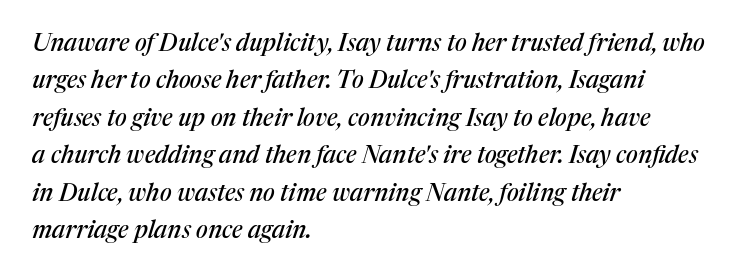
The image shows 24 px text type, italic (leaning right); set left-aligned, normal line spacing (1.56x), normal letter spacing, not underlined.
